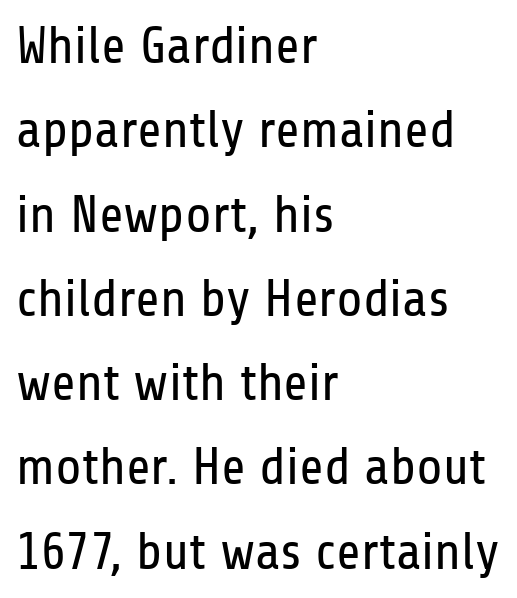
The image shows 53 px regular-weight, condensed sans-serif type, upright; set left-aligned, normal line spacing (1.59x), normal letter spacing, not underlined; low stroke contrast and a medium x-height.
